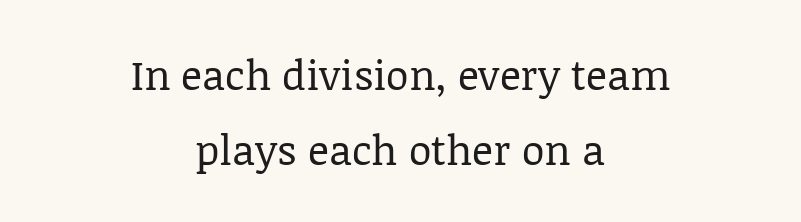
The image shows 41 px regular-weight serif type, upright; set centered, line spacing 1.82x, normal letter spacing, not underlined; low stroke contrast and a large x-height.
